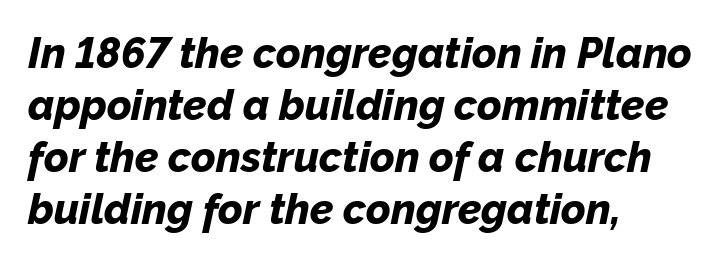
{"italic": "yes", "lean": "right", "slant_degrees": 12, "bold": "yes", "weight": "bold", "width": "normal", "stroke_contrast": "low", "x_height": "medium", "monospaced": "no", "underline": "no", "align": "left", "line_spacing_ratio": 1.24, "letter_spacing": "normal", "letter_spacing_em": 0.0, "glyph_px": 42}
